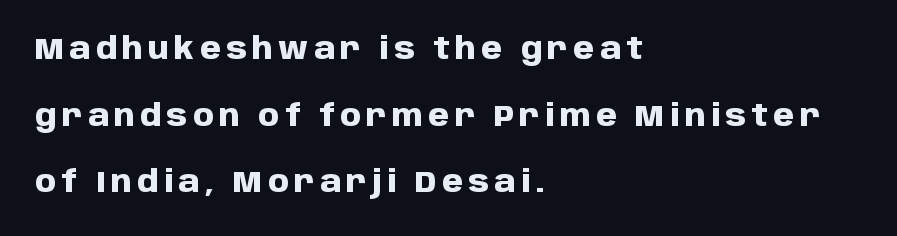
Nothing sits at the stroke ends, so this counts as sans-serif. Unmarked baselines from the first word to the last. Do the characters align in a grid? No, the font is proportional. Every stem runs plumb, perpendicular to the baseline. Visually the block forms a straight wall on the left and a jagged coastline on the right. Whoever set this chose breathing room over compactness in the vertical rhythm.
